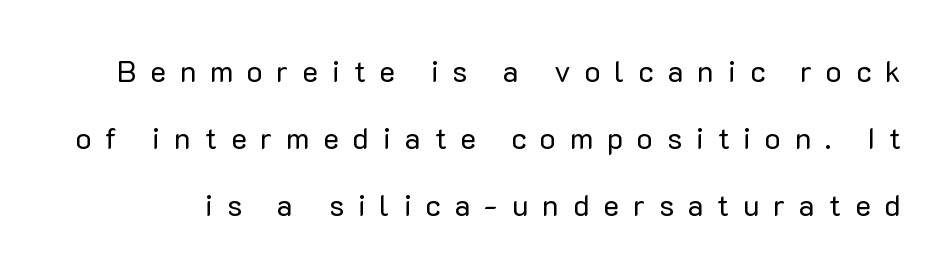
Q: Is the text bold? A: No.
Q: Is the text italic (slanted)? A: No, it is upright.
Q: Is the typeface a serif or a sans-serif typeface? A: Sans-serif.
Q: Is the text underlined? A: No.
Q: Is the spacing between letters normal or unusually wide? A: Unusually wide.
Q: Is the spacing between lines tight, normal or loose? A: Loose.
Q: Width (condensed, normal, or wide)? A: Normal.
Q: Stroke contrast? A: Low.
Q: x-height? A: Medium.
Q: Monospaced? A: No.
